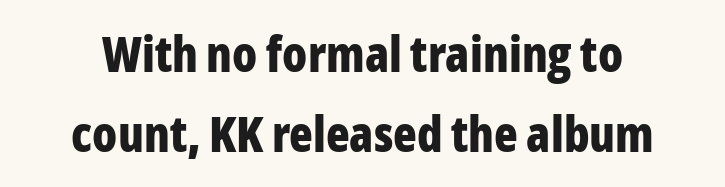
These words are printed bold, with thick strokes throughout. How would I describe the line gaps? Plain and ordinary. Regarding serifs, this sample does without them. Nope, not italic — everything's standing straight.
